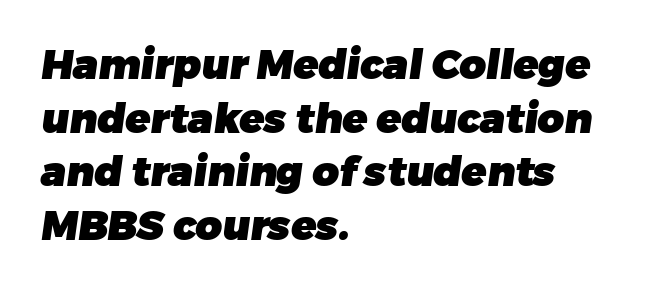
Q: Is the text bold? A: Yes.
Q: Is the typeface a serif or a sans-serif typeface? A: Sans-serif.
Q: Is the text underlined? A: No.
Q: How is the paragraph aligned? A: Left-aligned.
Q: Is the spacing between letters normal or unusually wide? A: Normal.
Q: Is the spacing between lines tight, normal or loose? A: Normal.
Q: Width (condensed, normal, or wide)? A: Normal.
Q: Stroke contrast? A: Low.
Q: x-height? A: Medium.
Q: Monospaced? A: No.
